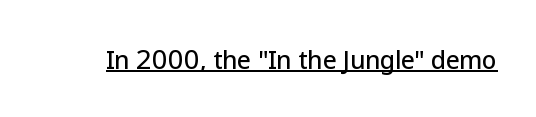
Q: Is the text italic (slanted)? A: No, it is upright.
Q: Is the text underlined? A: Yes.
Q: Is the spacing between letters normal or unusually wide? A: Normal.
